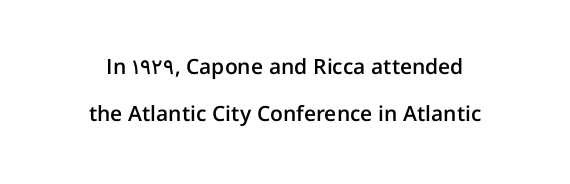
The letters stand upright; this is a roman face. Heft: intermediate — a semibold. The tracking reads as untouched default to a designer's eye. Horizontal alignment here is central, giving a formal, balanced look. The glyphs are unaccompanied by any horizontal stroke below them.
